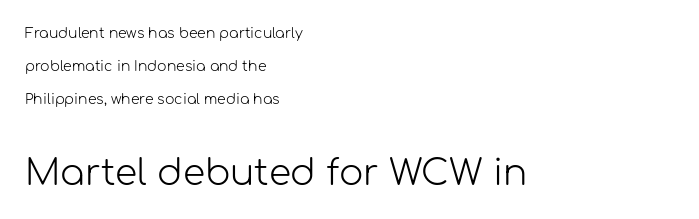
Varying glyph widths throughout — classic text-font behaviour. Students, observe: this is what heavily led, spacious text looks like. Letter spacing: default. Regarding serifs, this sample does without them. The rendering anchors every line to the left-hand side. A bare baseline throughout the passage.
